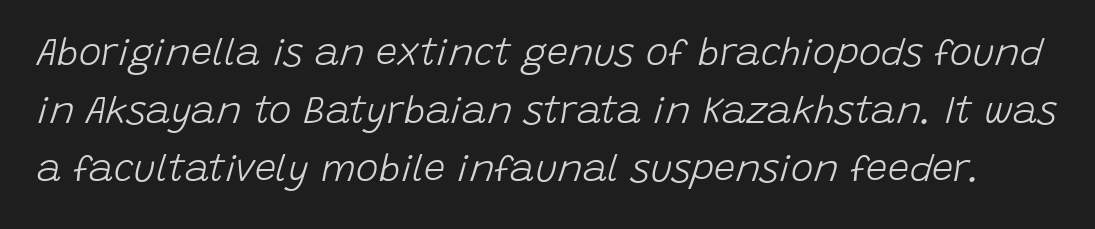
The image shows 38 px light type, italic (leaning right); set normal line spacing (1.52x), normal letter spacing, not underlined; low stroke contrast and a large x-height.
